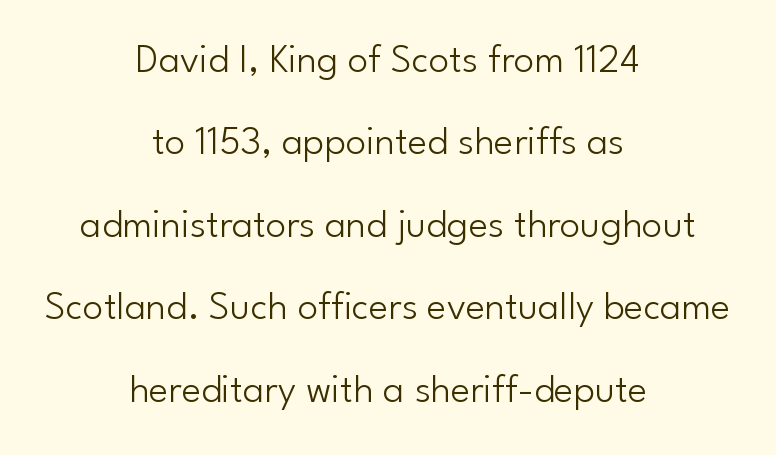
The image shows 41 px light sans-serif type, upright; set centered, loose line spacing (2.01x), normal letter spacing, not underlined; low stroke contrast and a small x-height.
